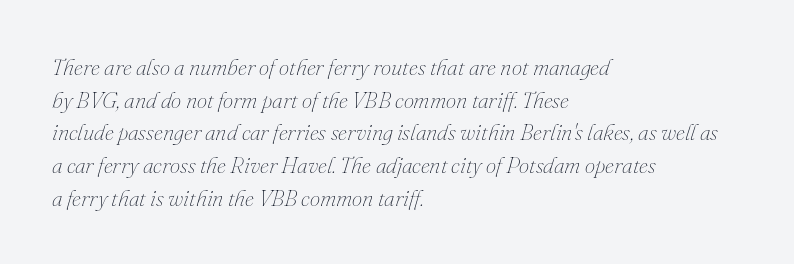
Where is the straight margin? On the left. Is the type slanted? Yes — the strokes lean at a clear angle. The designer left line spacing at the default. The weight tops out at a normal text grade.
